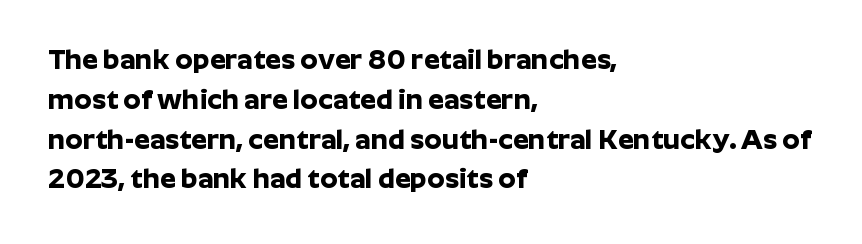
The image shows 28 px bold sans-serif type, upright; set left-aligned, normal line spacing (1.42x), normal letter spacing, not underlined; low stroke contrast and a medium x-height.
